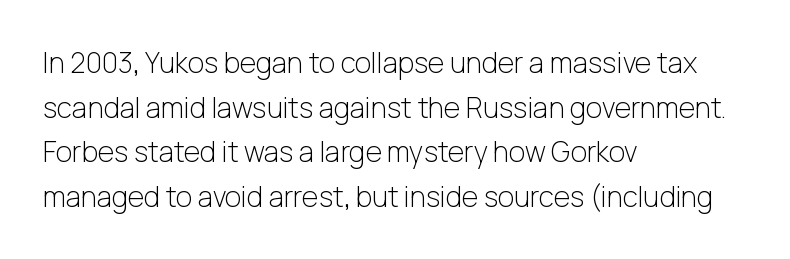
{"serif": "no", "italic": "no", "bold": "no", "weight": "light", "width": "normal", "stroke_contrast": "low", "x_height": "medium", "monospaced": "no", "underline": "no", "align": "left", "line_spacing": "normal", "line_spacing_ratio": 1.59, "letter_spacing": "normal", "letter_spacing_em": 0.0, "glyph_px": 28}
